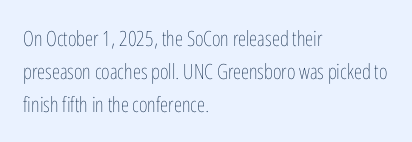
Upright lettering throughout. The rows are spaced the way most documents space them. These lines stack with their left ends in a neat column. The space beneath each line is pristine and unruled. This sample uses plain, unmodified letter spacing. Stem width sits at or under what a default text font uses.
